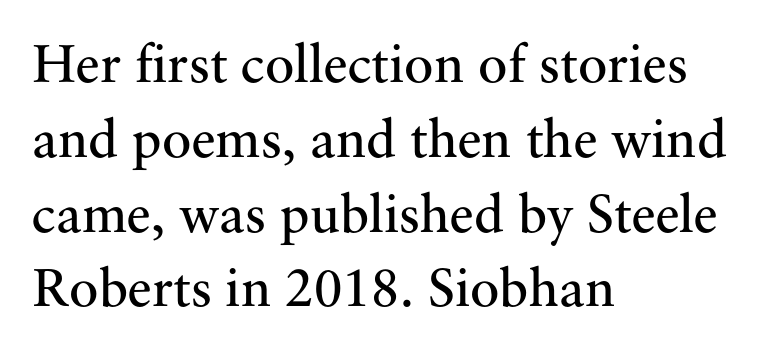
The image shows 55 px regular-weight serif type, upright; set left-aligned, normal line spacing (1.36x), normal letter spacing, not underlined; medium stroke contrast and a small x-height.
